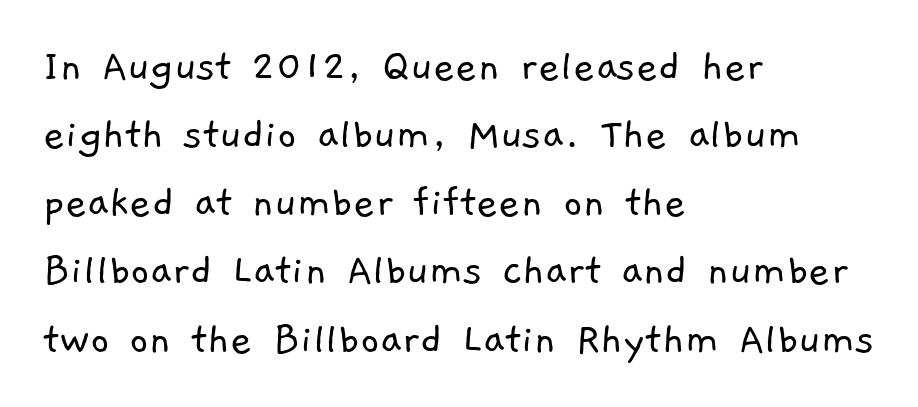
The typesetting does not lean heavy: it is not bold. Letter spacing: default. The area under the type is left untouched. Compared with typical paragraphs, the rows here are spaced about the same. Notice how the passage keeps a crisp vertical edge on the left only. Font category for this specimen: sans-serif.
